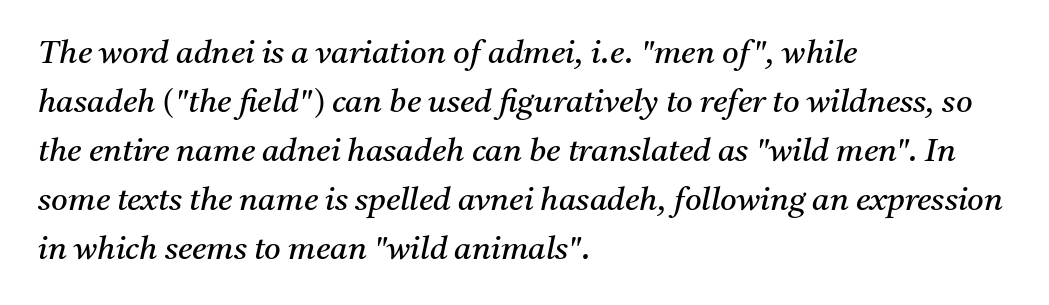
{"serif": "yes", "italic": "yes", "lean": "right", "slant_degrees": 11, "bold": "no", "weight": "regular", "width": "normal", "stroke_contrast": "medium", "x_height": "medium", "monospaced": "no", "underline": "no", "align": "left", "line_spacing": "normal", "line_spacing_ratio": 1.53, "letter_spacing": "normal", "letter_spacing_em": 0.0, "glyph_px": 32}
